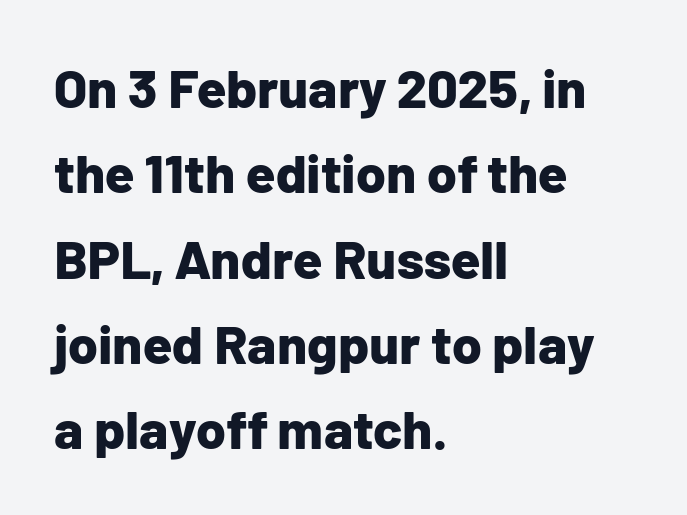
The image shows 54 px bold sans-serif type, upright; set left-aligned, normal line spacing (1.58x), normal letter spacing, not underlined; low stroke contrast and a medium x-height.
